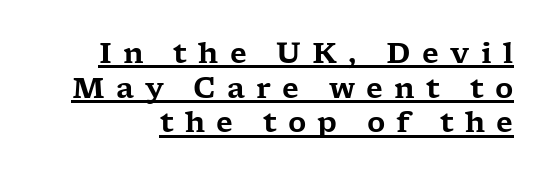
{"serif": "yes", "italic": "no", "width": "wide", "stroke_contrast": "low", "x_height": "medium", "monospaced": "no", "underline": "yes", "line_spacing_ratio": 1.24, "letter_spacing": "wide", "letter_spacing_em": 0.4, "glyph_px": 28}
